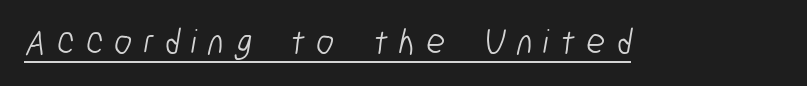
In terms of letterform style, serifs are entirely absent. How are the letters spaced? Widely, with obvious added tracking. Do the characters align in a grid? No, the font is proportional. What decoration does the sample have? An underline.
